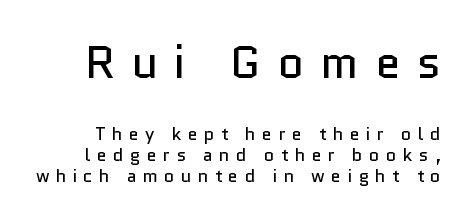
No letter is thick-stroked: the sample isn't bold. Is the lower block the larger one? No — the upper block carries the bigger type. The specimen omits any rule beneath the text block's lines. Here the designer chose a conventional face with non-uniform glyph widths. Style check: upright.
